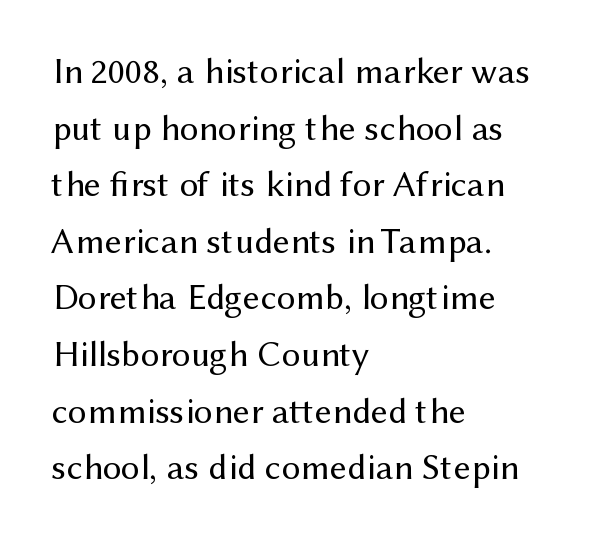
The image shows 37 px regular-weight sans-serif type, upright; set left-aligned, normal line spacing (1.53x), normal letter spacing, not underlined; medium stroke contrast and a medium x-height.
